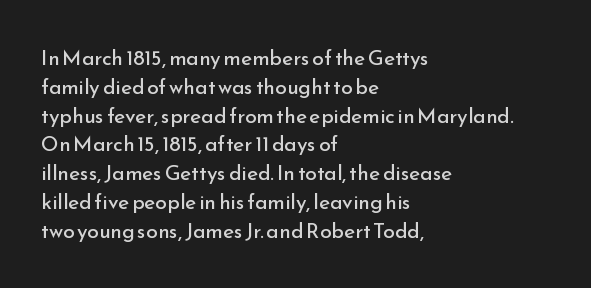
The image shows 21 px text type, upright; set left-aligned, normal line spacing (1.37x), normal letter spacing, not underlined.
